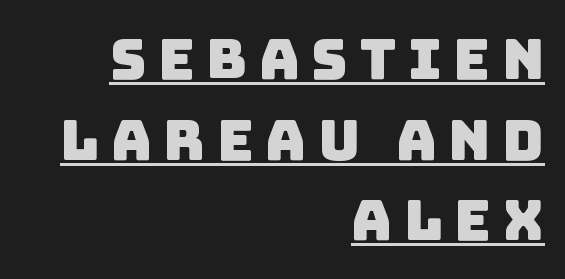
Q: Is the typeface a serif or a sans-serif typeface? A: Sans-serif.
Q: Is the text underlined? A: Yes.
Q: How is the paragraph aligned? A: Right-aligned.
Q: Is the spacing between letters normal or unusually wide? A: Unusually wide.
Q: Is the spacing between lines tight, normal or loose? A: Normal.
Q: Width (condensed, normal, or wide)? A: Normal.
Q: Stroke contrast? A: Low.
Q: x-height? A: Large.
Q: Monospaced? A: No.
